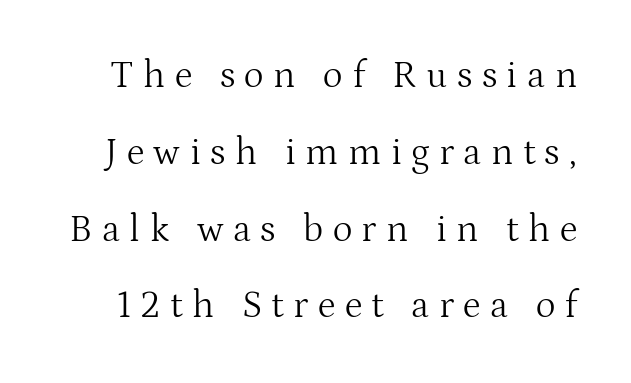
Type style note: has serifs. Here the designer chose a conventional face with non-uniform glyph widths. Does extra space separate the letters? Yes, quite a lot of it. Stem width sits at or under what a default text font uses.
